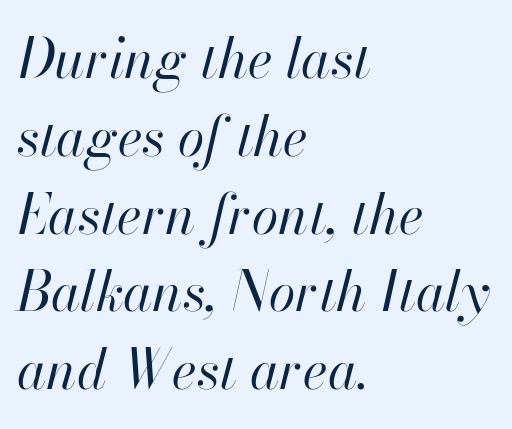
Beneath every word, the page is bare. Note the varied advance widths — an 'i' is clearly narrower than an 'm'. Think standard paragraph weight, or any step lighter than that. The rendering uses a moderate line-height, typical for paragraphs.
